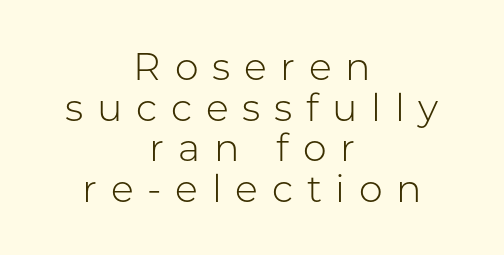
Q: Is the text bold? A: No.
Q: Is the text italic (slanted)? A: No, it is upright.
Q: Is the typeface a serif or a sans-serif typeface? A: Sans-serif.
Q: Is the text underlined? A: No.
Q: How is the paragraph aligned? A: Centered.
Q: Is the spacing between letters normal or unusually wide? A: Unusually wide.
Q: Is the spacing between lines tight, normal or loose? A: Tight.
Q: Width (condensed, normal, or wide)? A: Normal.
Q: Stroke contrast? A: Low.
Q: x-height? A: Medium.
Q: Monospaced? A: No.
